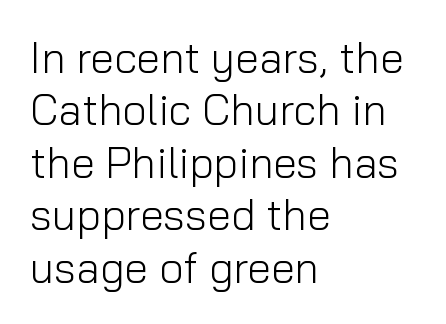
The image shows 43 px light sans-serif type, upright; set left-aligned, line spacing 1.22x, normal letter spacing, not underlined; low stroke contrast and a medium x-height.
